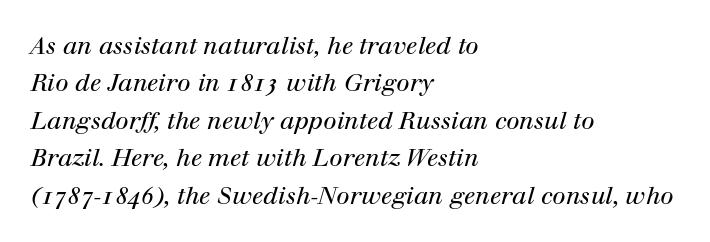
The image shows 24 px text type, italic (leaning right); set left-aligned, normal line spacing (1.56x), normal letter spacing, not underlined.
